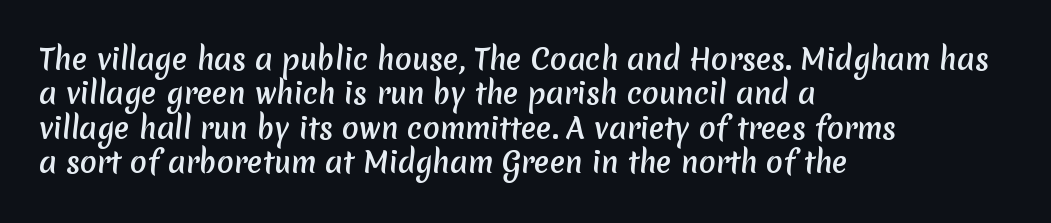
The image shows 28 px sans-serif type; set left-aligned, line spacing 1.23x, normal letter spacing, not underlined; medium stroke contrast and a medium x-height.
